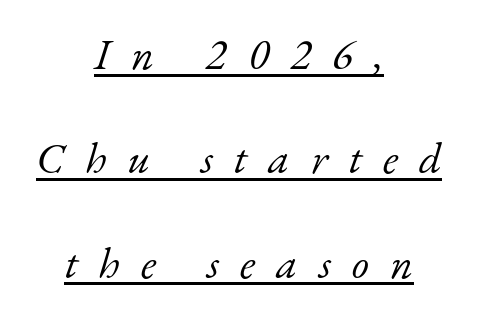
The image shows 44 px light serif type, italic (leaning right); set centered, loose line spacing (2.37x), unusually wide letter spacing (+0.48 em), underlined; low stroke contrast and a small x-height.
